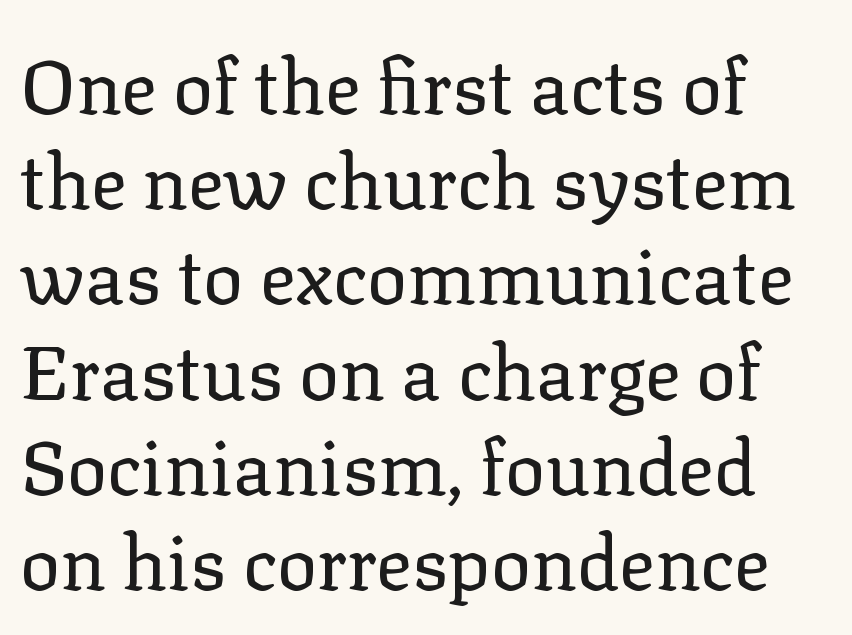
Q: Is the text bold? A: No.
Q: Is the text italic (slanted)? A: No, it is upright.
Q: Is the typeface a serif or a sans-serif typeface? A: Serif.
Q: Is the text underlined? A: No.
Q: How is the paragraph aligned? A: Left-aligned.
Q: Is the spacing between letters normal or unusually wide? A: Normal.
Q: Is the spacing between lines tight, normal or loose? A: Normal.
Q: Width (condensed, normal, or wide)? A: Normal.
Q: Stroke contrast? A: Low.
Q: x-height? A: Medium.
Q: Monospaced? A: No.
